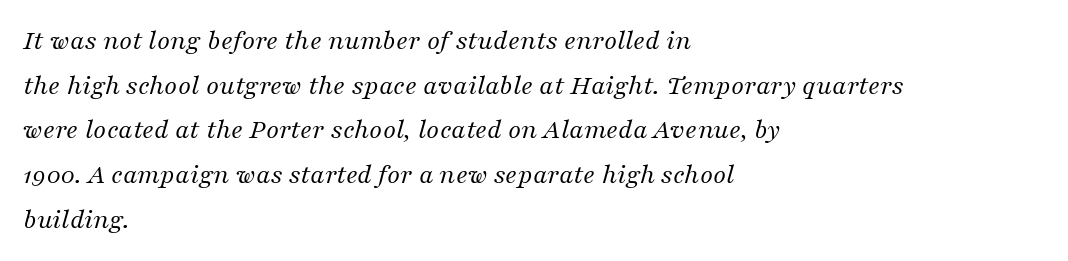
{"serif": "yes", "italic": "yes", "lean": "right", "slant_degrees": 16, "bold": "no", "weight": "regular", "width": "normal", "stroke_contrast": "medium", "x_height": "medium", "monospaced": "no", "underline": "no", "align": "left", "line_spacing": "normal", "line_spacing_ratio": 1.54, "letter_spacing": "normal", "letter_spacing_em": 0.0, "glyph_px": 29}
